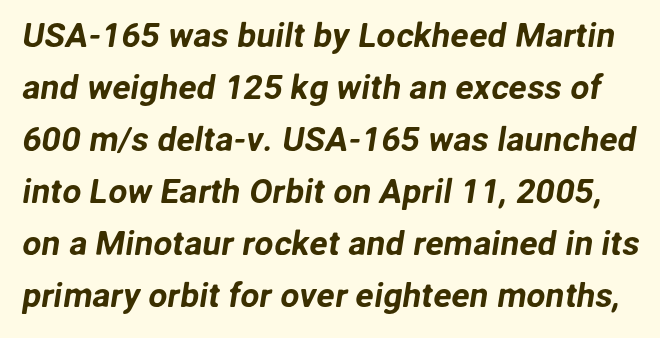
The image shows 34 px sans-serif type; set normal line spacing (1.53x), normal letter spacing, not underlined; low stroke contrast and a medium x-height.
